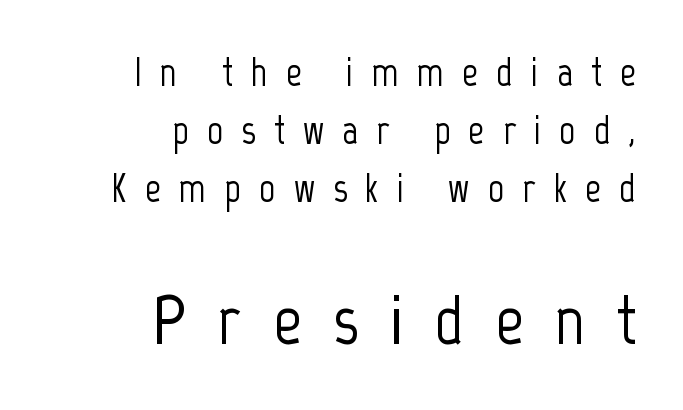
Rows of type keep a routine distance in the vertical direction. Character widths vary here, with narrow letters taking less room than wide ones. Characters follow at a spacing far wider than the type designer built in. Where is the straight margin? On the right. Nope, no serifs anywhere on these letters. Italic: no, the glyphs are upright roman.
